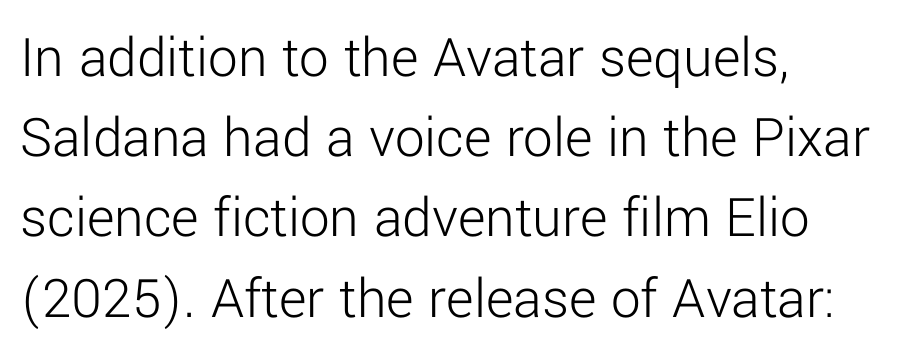
The image shows 59 px light sans-serif type, upright; set left-aligned, normal line spacing (1.36x), normal letter spacing, not underlined; low stroke contrast and a medium x-height.
